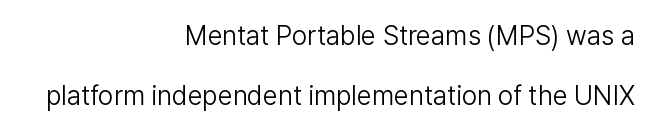
Letters have the restrained weight of plain body copy at most. Caption: standard tracking, unaltered. When letters stand straight like this, we call the style roman or upright. Caption: multi-line text, flush right, ragged left.
